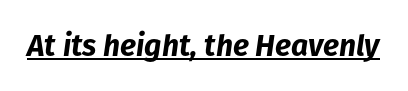
Q: Is the text bold? A: Yes.
Q: Is the text italic (slanted)? A: Yes, it leans right by about 8 degrees.
Q: Is the text underlined? A: Yes.
Q: Is the spacing between letters normal or unusually wide? A: Normal.
Q: Width (condensed, normal, or wide)? A: Normal.
Q: Stroke contrast? A: Low.
Q: x-height? A: Medium.
Q: Monospaced? A: No.
